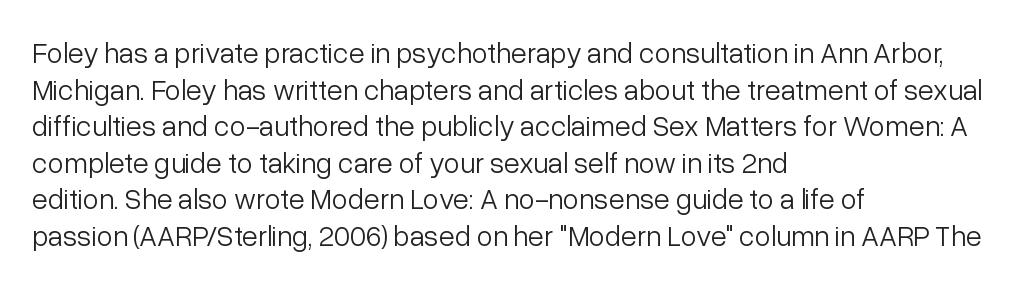
The image shows 29 px light sans-serif type, upright; set left-aligned, normal line spacing (1.26x), normal letter spacing, not underlined; low stroke contrast and a medium x-height.
